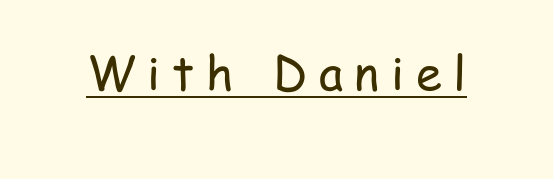
Q: Is the text bold? A: No.
Q: Is the text italic (slanted)? A: No, it is upright.
Q: Is the typeface a serif or a sans-serif typeface? A: Sans-serif.
Q: Is the text underlined? A: Yes.
Q: Is the spacing between letters normal or unusually wide? A: Unusually wide.
Q: Width (condensed, normal, or wide)? A: Condensed.
Q: Stroke contrast? A: Low.
Q: x-height? A: Medium.
Q: Monospaced? A: No.
